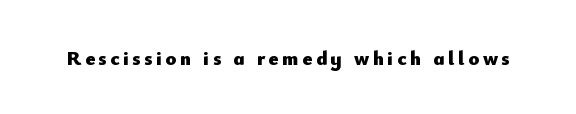
Q: Is the text bold? A: Yes.
Q: Is the text italic (slanted)? A: No, it is upright.
Q: Is the text underlined? A: No.
